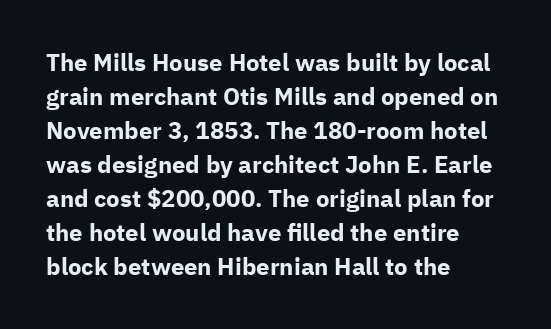
The image shows 24 px bold type, upright; set left-aligned, normal line spacing (1.42x), normal letter spacing, not underlined.
